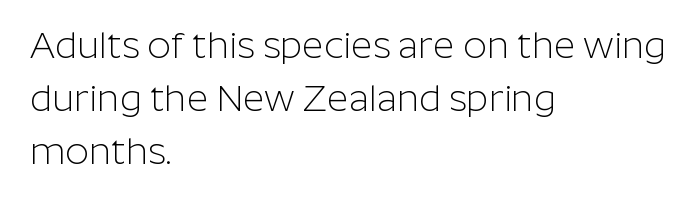
Q: Is the text bold? A: No.
Q: Is the text italic (slanted)? A: No, it is upright.
Q: Is the typeface a serif or a sans-serif typeface? A: Sans-serif.
Q: Is the text underlined? A: No.
Q: How is the paragraph aligned? A: Left-aligned.
Q: Is the spacing between letters normal or unusually wide? A: Normal.
Q: Is the spacing between lines tight, normal or loose? A: Normal.
Q: Width (condensed, normal, or wide)? A: Normal.
Q: Stroke contrast? A: Low.
Q: x-height? A: Medium.
Q: Monospaced? A: No.
